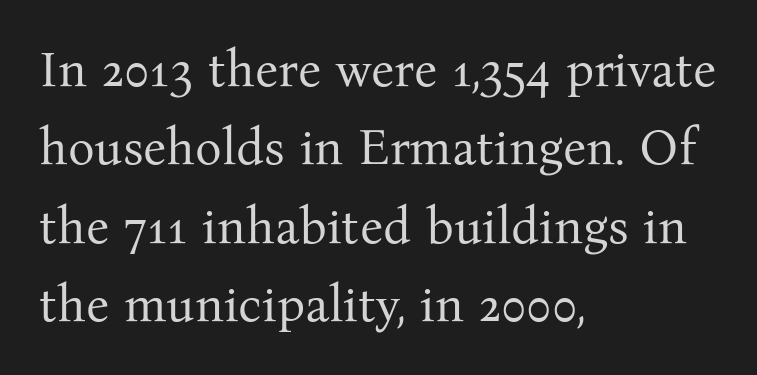
The image shows 50 px regular-weight serif type, upright; set left-aligned, normal line spacing (1.57x), normal letter spacing, not underlined; medium stroke contrast and a medium x-height.
